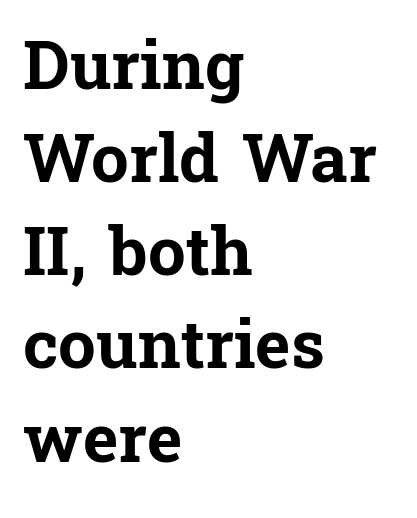
Q: Is the text bold? A: Yes.
Q: Is the text italic (slanted)? A: No, it is upright.
Q: Is the typeface a serif or a sans-serif typeface? A: Serif.
Q: Is the text underlined? A: No.
Q: How is the paragraph aligned? A: Left-aligned.
Q: Is the spacing between letters normal or unusually wide? A: Normal.
Q: Is the spacing between lines tight, normal or loose? A: Normal.
Q: Width (condensed, normal, or wide)? A: Normal.
Q: Stroke contrast? A: Low.
Q: x-height? A: Medium.
Q: Monospaced? A: No.
